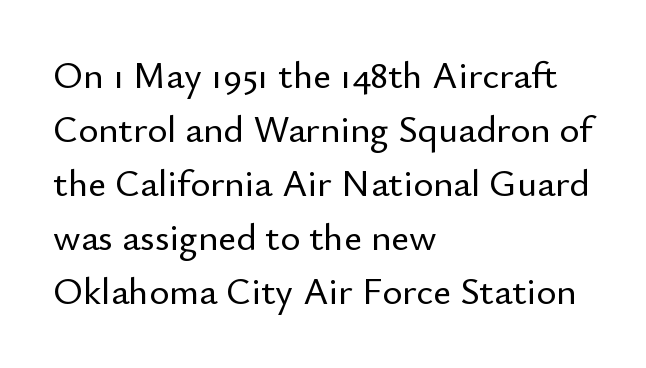
Reading down the block, your eye returns to a fixed left position each line. Ascenders rise straight up at ninety degrees. Only glyphs here, with clear space below each row. This sample uses a sans-serif face.
